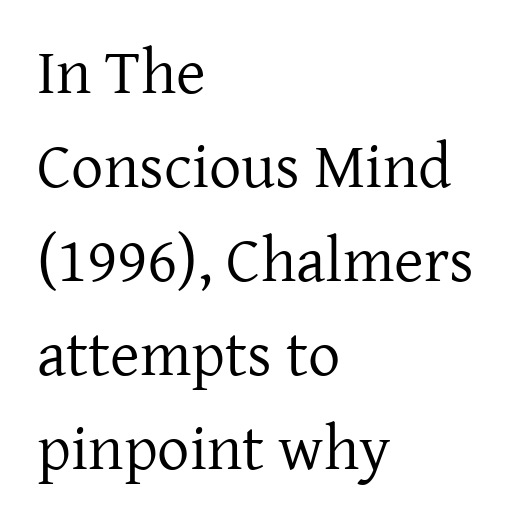
The image shows 64 px regular-weight serif type, upright; set left-aligned, normal line spacing (1.47x), normal letter spacing, not underlined; low stroke contrast and a medium x-height.
